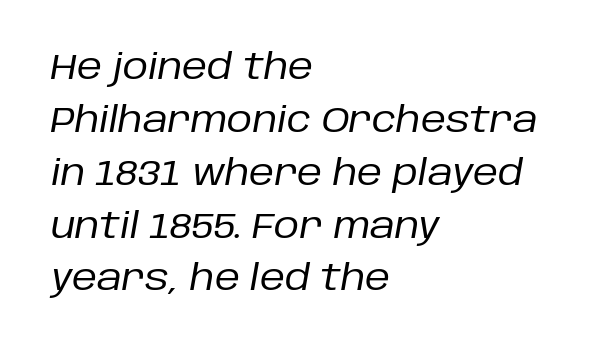
Teacher's note: observe the even left margin — that is flush-left alignment. No word sits above an underline. Each letter keeps its own natural width here, so spacing adapts to shape. Inter-character spacing is left at the font's built-in metrics. Every character sits at an angle, as italics do. Quick note: interline space is typical.
